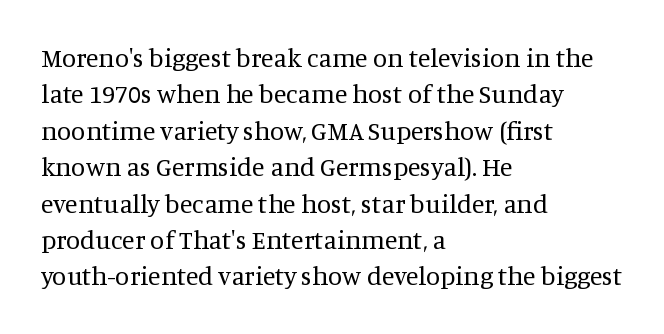
Q: Is the text bold? A: No.
Q: Is the text italic (slanted)? A: No, it is upright.
Q: Is the text underlined? A: No.
Q: How is the paragraph aligned? A: Left-aligned.
Q: Is the spacing between letters normal or unusually wide? A: Normal.
Q: Is the spacing between lines tight, normal or loose? A: Normal.
